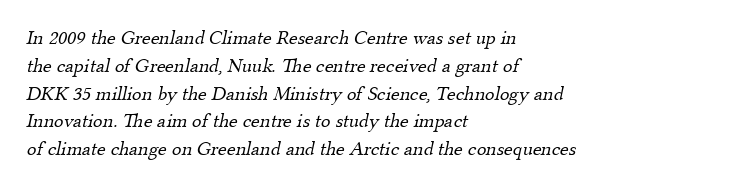
{"bold": "no", "underline": "no", "align": "left", "line_spacing": "normal", "line_spacing_ratio": 1.39, "letter_spacing": "normal", "letter_spacing_em": 0.0, "glyph_px": 20}
